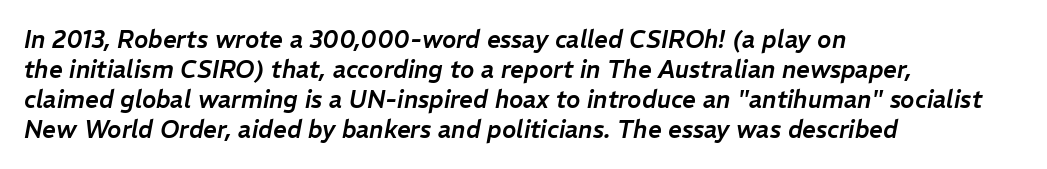
Q: Is the text italic (slanted)? A: Yes, it leans right by about 11 degrees.
Q: Is the text underlined? A: No.
Q: How is the paragraph aligned? A: Left-aligned.
Q: Is the spacing between letters normal or unusually wide? A: Normal.
Q: Is the spacing between lines tight, normal or loose? A: Normal.
